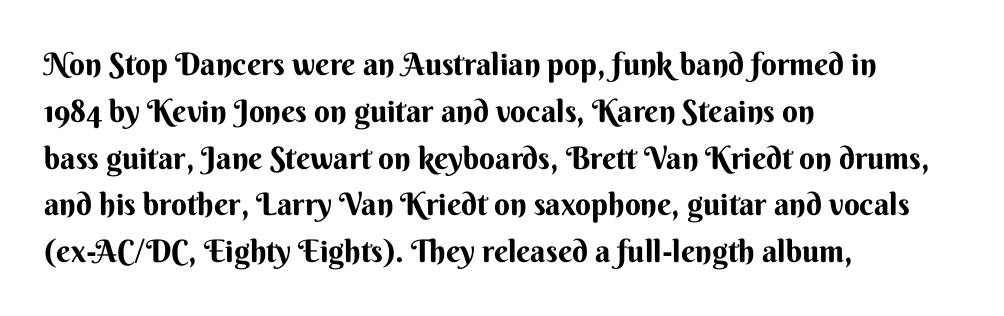
{"serif": "no", "italic": "no", "bold": "yes", "weight": "bold", "width": "normal", "stroke_contrast": "medium", "x_height": "small", "monospaced": "no", "underline": "no", "align": "left", "line_spacing": "normal", "line_spacing_ratio": 1.51, "letter_spacing": "normal", "letter_spacing_em": 0.0, "glyph_px": 31}
